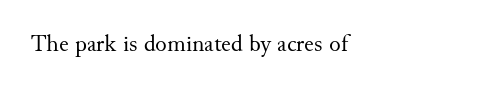
Only glyphs here, with clear space below each row. Notice how the stems are strictly vertical — no italics here. Between one letter and the next there's only the usual sliver of space. Is this a heavy cut? Hardly; it is regular or lighter.
